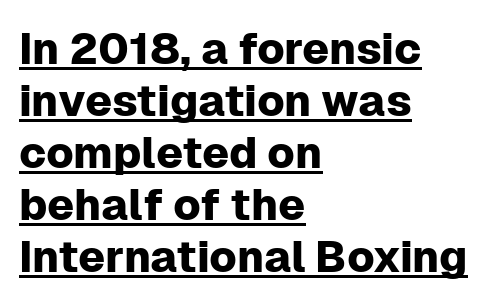
Q: Is the text italic (slanted)? A: No, it is upright.
Q: Is the typeface a serif or a sans-serif typeface? A: Sans-serif.
Q: Is the text underlined? A: Yes.
Q: How is the paragraph aligned? A: Left-aligned.
Q: Is the spacing between letters normal or unusually wide? A: Normal.
Q: Width (condensed, normal, or wide)? A: Normal.
Q: Stroke contrast? A: Low.
Q: x-height? A: Medium.
Q: Monospaced? A: No.
